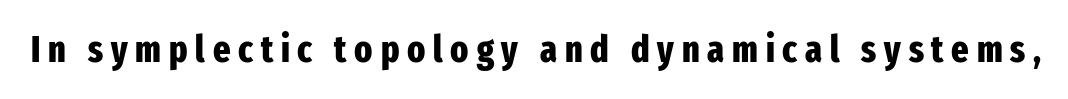
{"serif": "no", "italic": "no", "bold": "yes", "weight": "heavy", "width": "condensed", "stroke_contrast": "low", "x_height": "medium", "monospaced": "no", "underline": "no", "letter_spacing": "wide", "letter_spacing_em": 0.21, "glyph_px": 37}
